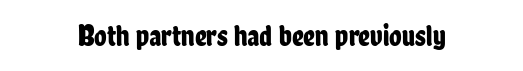
The image shows 29 px condensed sans-serif type, upright; set normal letter spacing, not underlined; low stroke contrast and a medium x-height.
